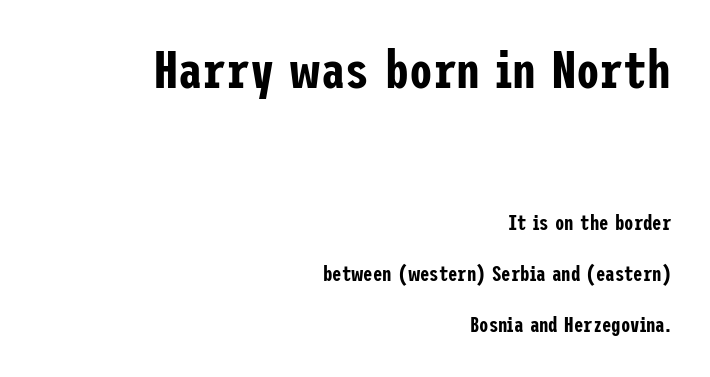
Character size in the leading block exceeds that of the trailing block. The area under the type is left untouched. You can tell it's not italic because the verticals are truly vertical. The lines in this sample share a right terminus and differ only in where they begin. Check where the strokes stop: nothing finishes them off — pure sans. Horizontal bands of white between lines are thick stripes.
